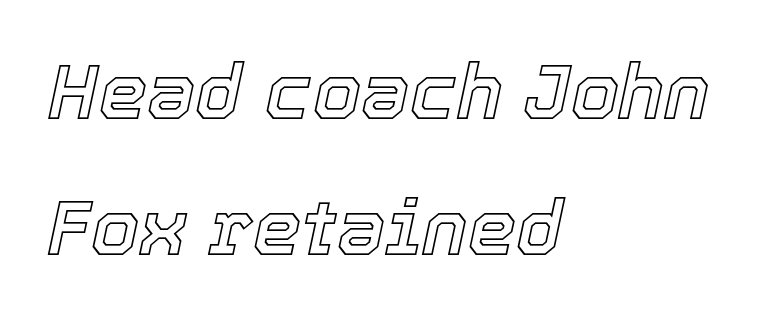
Caption: multi-line text, flush left, ragged right. The line texture is even and compact thanks to regular tracking. The zone under the glyphs is completely vacant. Emphasis-style slanted type is in use.
